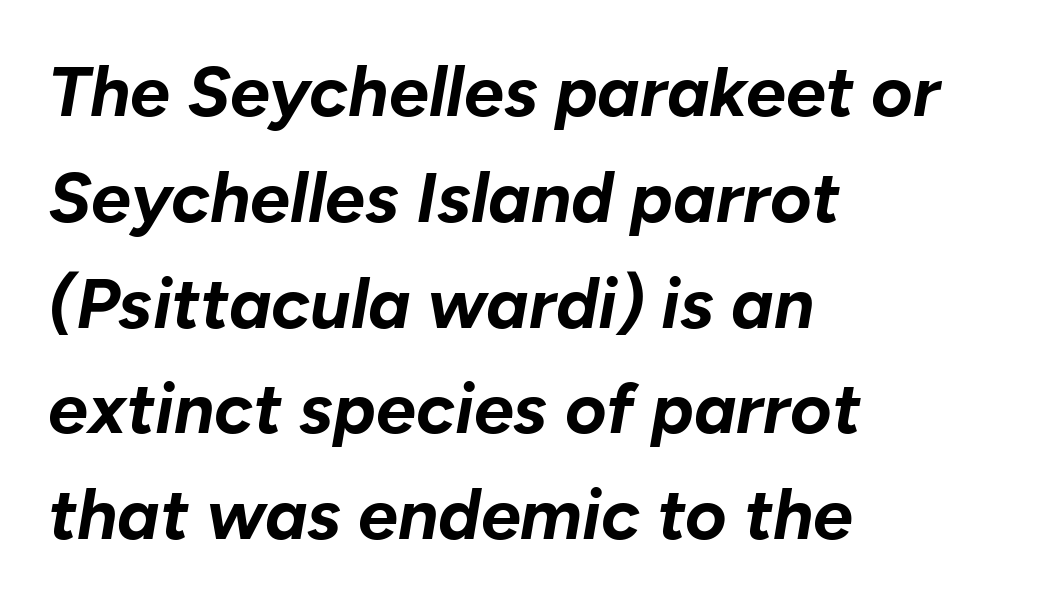
The rendering applies a slant to the glyphs. Spacing between characters is what you'd get straight out of the box. These lines are set flush left with a ragged right edge. A typesetter would call this proportional, since set widths differ per character. Heavy-handed strokes throughout: this text is bold. The passage shown is not underscored anywhere.
